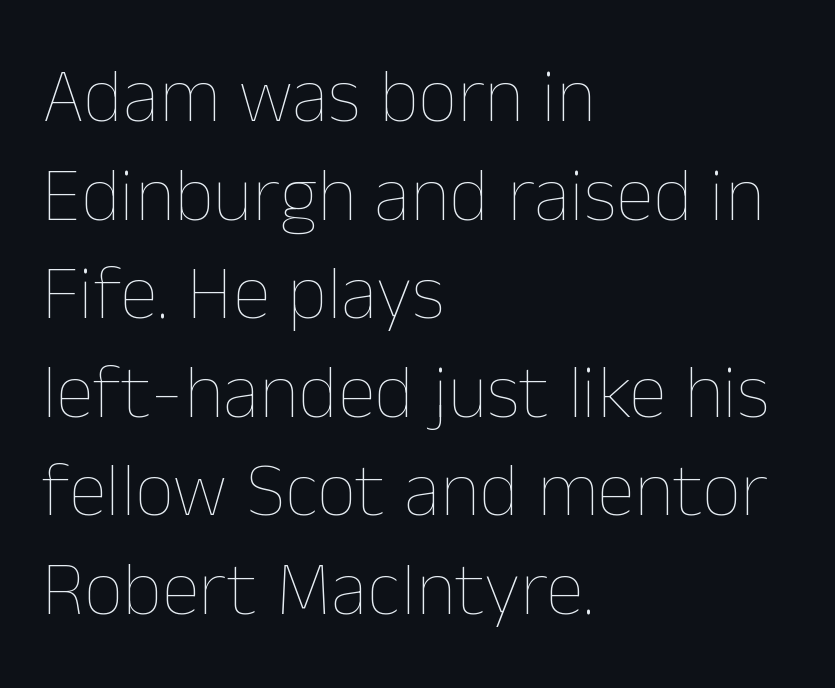
The image shows 77 px thin type, upright; set left-aligned, normal line spacing (1.28x), normal letter spacing, not underlined; low stroke contrast and a medium x-height.
